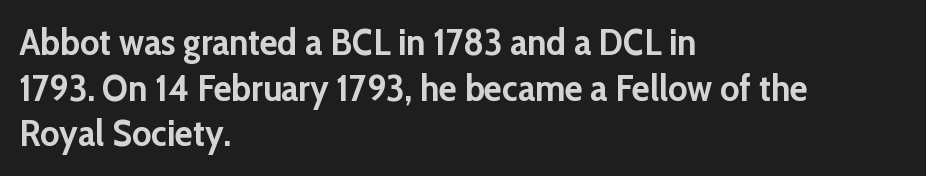
Tracking here is standard; glyphs follow each other at the usual distance. The paragraph has a hard left edge and a soft right edge. Here the designer chose a conventional face with non-uniform glyph widths. Bare-footed words on every line.
